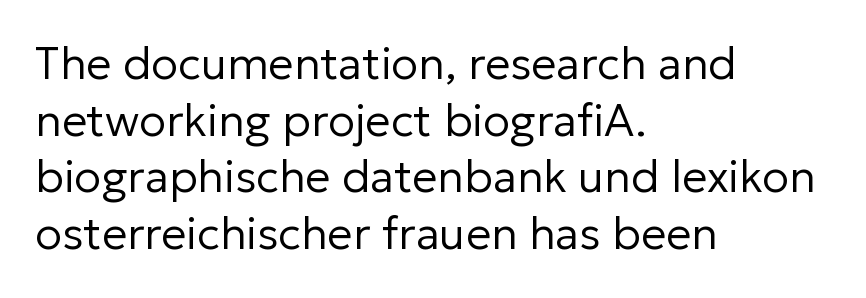
Q: Is the text bold? A: No.
Q: Is the text italic (slanted)? A: No, it is upright.
Q: Is the typeface a serif or a sans-serif typeface? A: Sans-serif.
Q: Is the text underlined? A: No.
Q: How is the paragraph aligned? A: Left-aligned.
Q: Is the spacing between letters normal or unusually wide? A: Normal.
Q: Is the spacing between lines tight, normal or loose? A: Normal.
Q: Width (condensed, normal, or wide)? A: Normal.
Q: Stroke contrast? A: Low.
Q: x-height? A: Medium.
Q: Monospaced? A: No.
